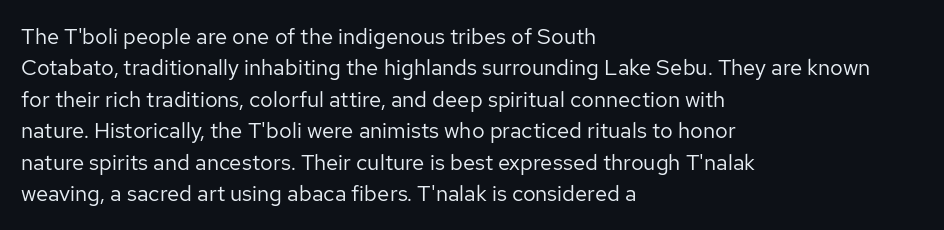
Q: Is the text bold? A: No.
Q: Is the text italic (slanted)? A: No, it is upright.
Q: Is the text underlined? A: No.
Q: How is the paragraph aligned? A: Left-aligned.
Q: Is the spacing between letters normal or unusually wide? A: Normal.
Q: Is the spacing between lines tight, normal or loose? A: Normal.
